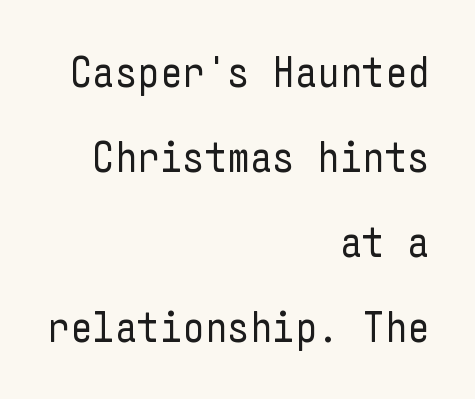
The image shows 44 px regular-weight, condensed sans-serif type, upright; set right-aligned, loose line spacing (1.93x), normal letter spacing, not underlined; low stroke contrast and a medium x-height.
